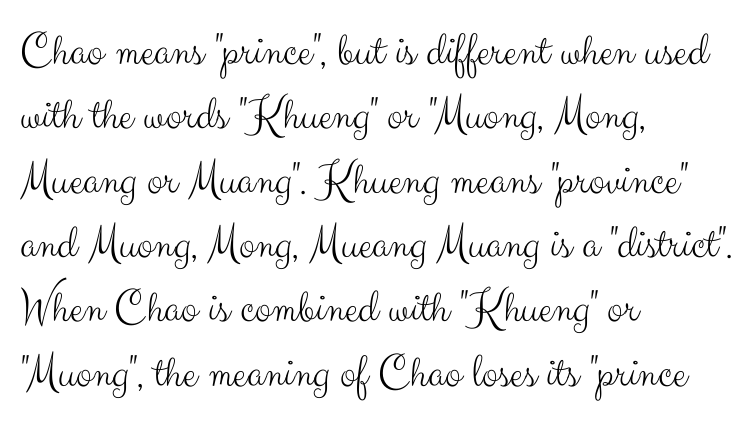
Vertically, the passage feels balanced, rows spaced as you'd expect. Summary of weight: not heavy and not bold. Note the varied advance widths — an 'i' is clearly narrower than an 'm'. The characters display no serif detailing; their extremities are plain.
